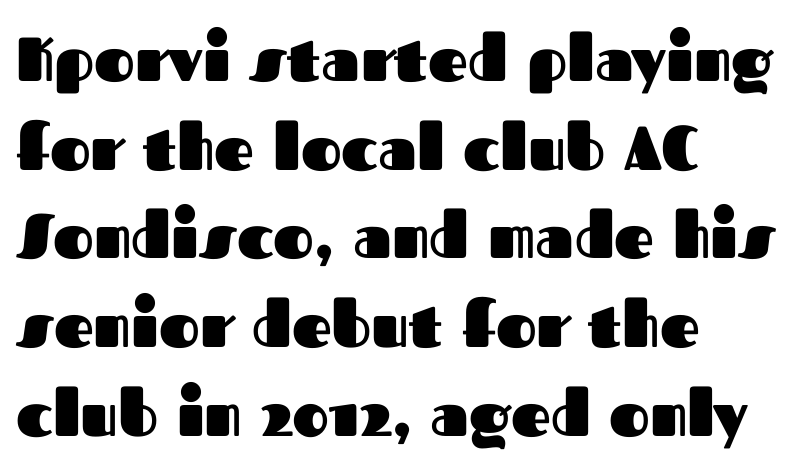
Is the letter spacing exaggerated? No — it looks like the ordinary default. You'd pick this weight for a headline — it's a proper bold. Serif or sans? Sans — the stroke terminals are bare. Beneath every word, the page is bare. Posture: upright roman. Varying glyph widths throughout — classic text-font behaviour.
